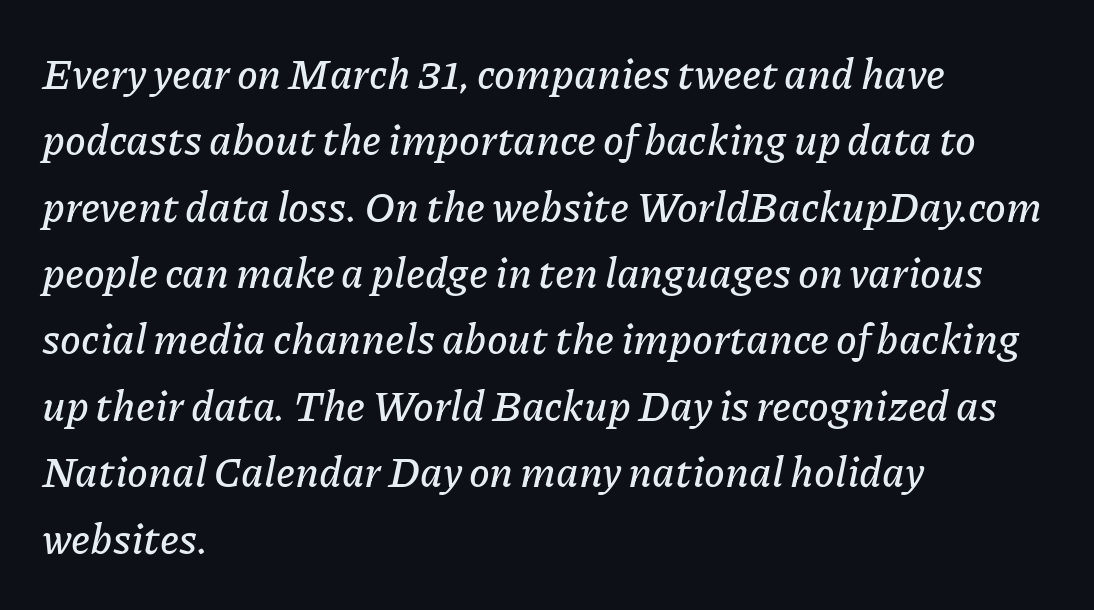
Characters are canted at an angle relative to the baseline's perpendicular. You could not count columns in this text — the font is proportionally spaced. This sample is left-justified, so line endings fall wherever the words run out. No word sits above an underline. Regarding leading, the lines here are spaced in the standard way. The tracking reads as untouched default to a designer's eye.
